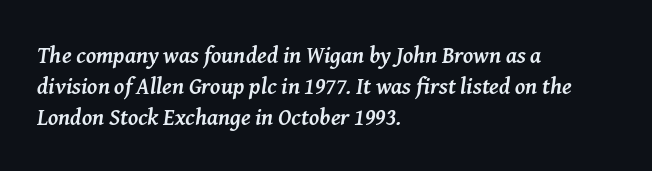
The image shows 23 px bold type, italic (leaning right); set left-aligned, normal line spacing (1.34x), normal letter spacing, not underlined.
